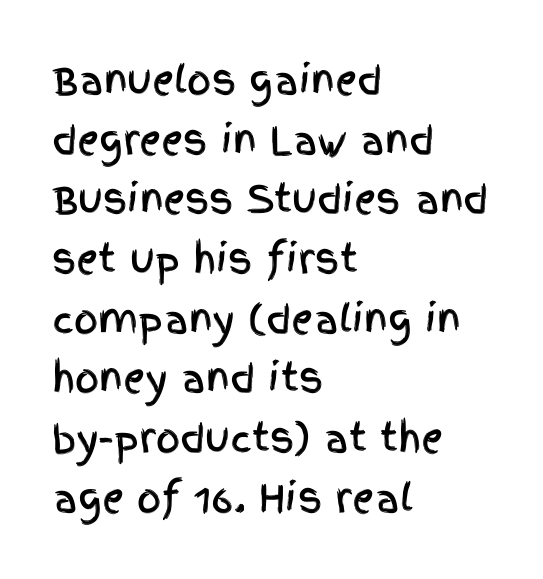
{"serif": "no", "italic": "no", "width": "condensed", "x_height": "large", "monospaced": "no", "underline": "no", "align": "left", "line_spacing": "normal", "line_spacing_ratio": 1.57, "letter_spacing": "normal", "letter_spacing_em": 0.0, "glyph_px": 38}
